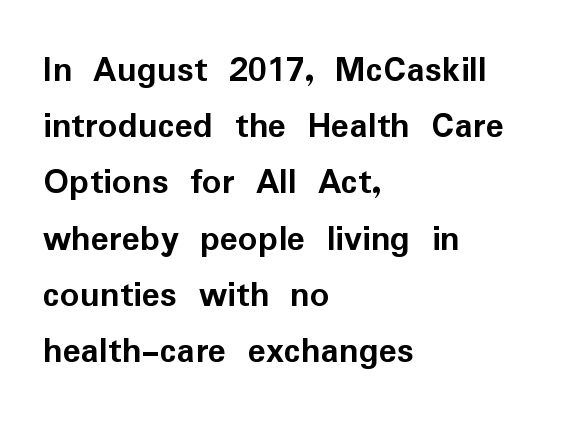
The image shows 38 px semibold sans-serif type, upright; set left-aligned, normal line spacing (1.48x), normal letter spacing, not underlined; low stroke contrast and a medium x-height.
